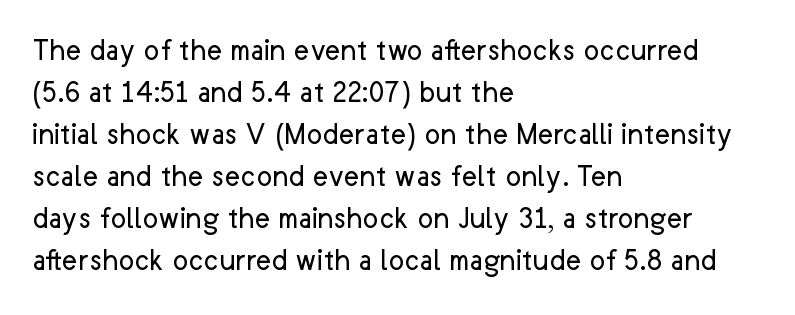
The image shows 33 px regular-weight sans-serif type, upright; set left-aligned, normal line spacing (1.27x), normal letter spacing, not underlined; low stroke contrast and a medium x-height.
